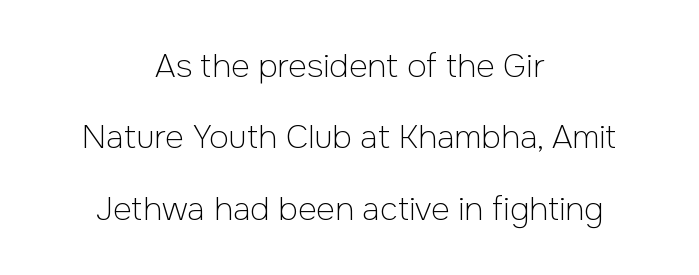
{"serif": "no", "italic": "no", "bold": "no", "weight": "light", "width": "normal", "stroke_contrast": "low", "x_height": "medium", "monospaced": "no", "underline": "no", "align": "center", "line_spacing": "loose", "line_spacing_ratio": 2.23, "letter_spacing": "normal", "letter_spacing_em": 0.0, "glyph_px": 32}
